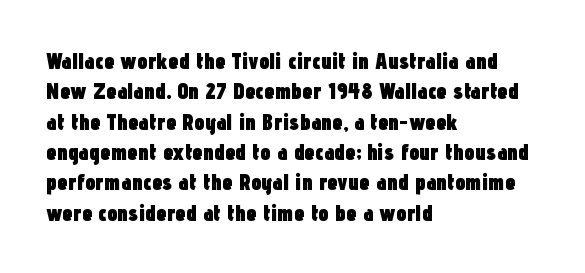
Q: Is the text bold? A: Yes.
Q: Is the text italic (slanted)? A: No, it is upright.
Q: Is the text underlined? A: No.
Q: How is the paragraph aligned? A: Left-aligned.
Q: Is the spacing between letters normal or unusually wide? A: Normal.
Q: Is the spacing between lines tight, normal or loose? A: Normal.
